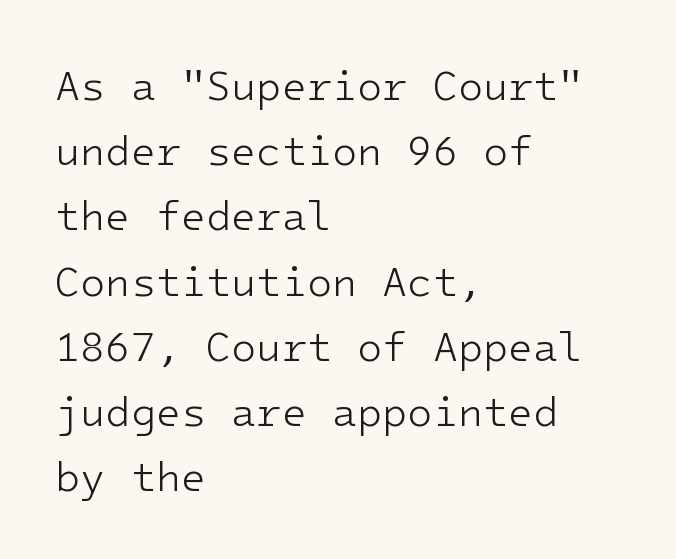
The image shows 41 px light sans-serif type, upright, monospaced; set left-aligned, normal line spacing (1.59x), normal letter spacing, not underlined; low stroke contrast and a medium x-height.
